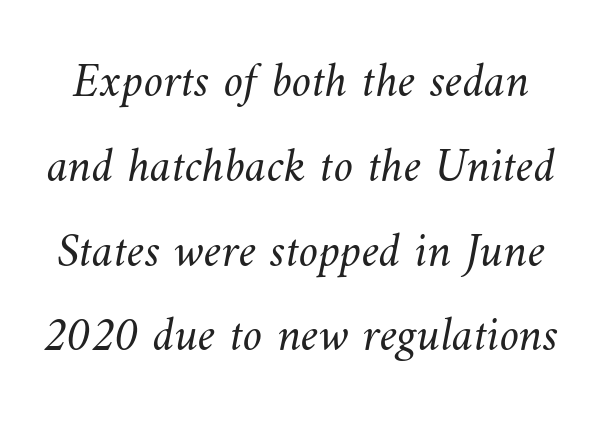
Q: Is the text bold? A: No.
Q: Is the text underlined? A: No.
Q: Is the spacing between letters normal or unusually wide? A: Normal.
Q: Width (condensed, normal, or wide)? A: Normal.
Q: Stroke contrast? A: Medium.
Q: x-height? A: Small.
Q: Monospaced? A: No.
